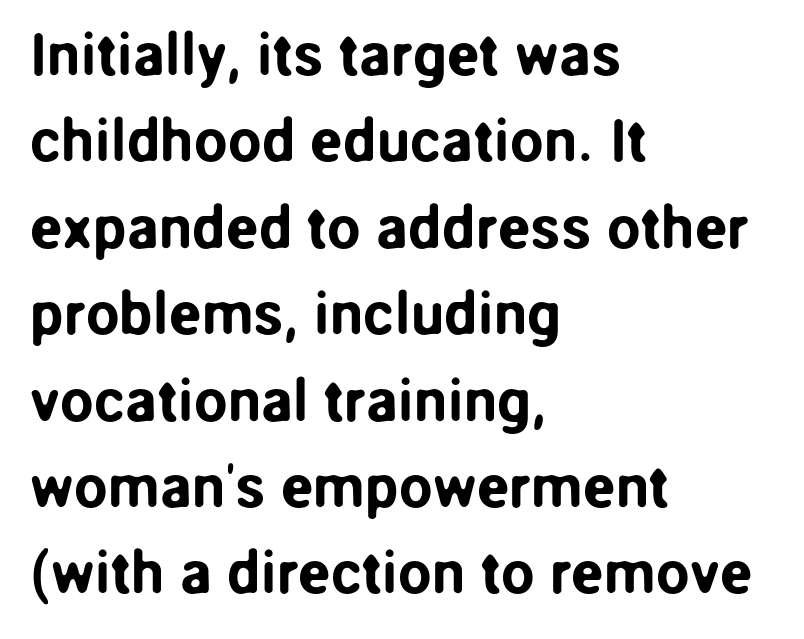
Think of a printed novel: that variable character pitch is what you see here. Nobody drew a line under any word here. Serif or sans? Sans — the stroke terminals are bare. The lines in this sample share a left origin and differ only in where they stop.
